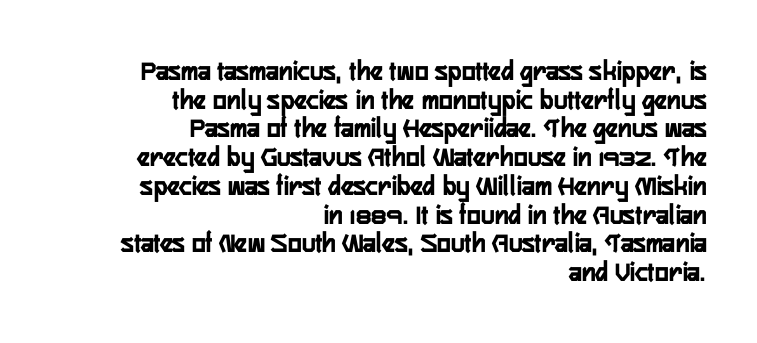
{"serif": "no", "italic": "no", "bold": "yes", "weight": "semibold", "width": "condensed", "stroke_contrast": "low", "x_height": "medium", "monospaced": "no", "underline": "no", "align": "right", "line_spacing": "tight", "line_spacing_ratio": 0.99, "letter_spacing": "normal", "letter_spacing_em": 0.0, "glyph_px": 29}
